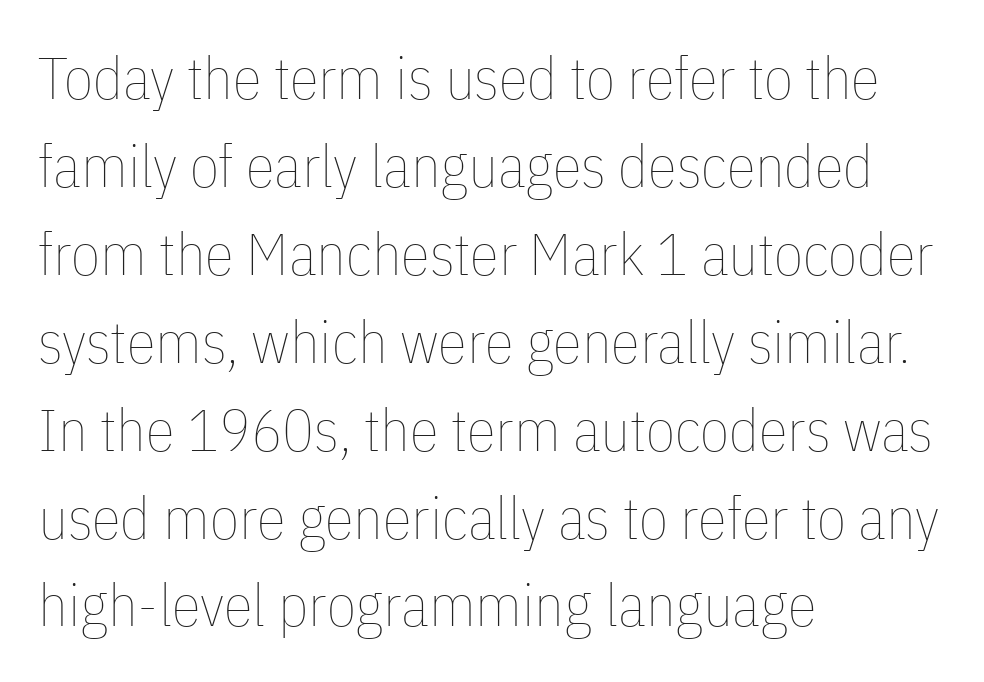
Each word holds together tightly as a unit, with standard inter-letter gaps. These lines were composed using upright roman letters. The leading is moderate, giving the passage an even texture. Beneath every word, the page is bare. Caption: face not bold, strokes unweighted.
